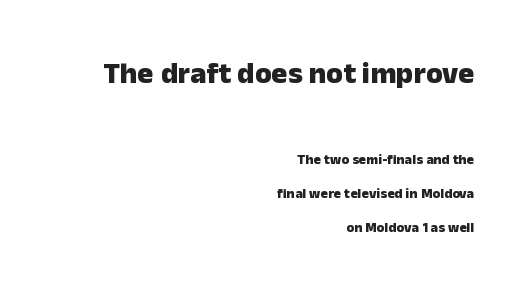
Q: Is the text bold? A: Yes.
Q: Is the text italic (slanted)? A: No, it is upright.
Q: Is the typeface a serif or a sans-serif typeface? A: Sans-serif.
Q: Is the text underlined? A: No.
Q: How is the paragraph aligned? A: Right-aligned.
Q: Is the spacing between letters normal or unusually wide? A: Normal.
Q: Is the spacing between lines tight, normal or loose? A: Loose.
Q: Which block of text is set in a larger size, the first (top) or the second (bottom)? A: The first (top) one.
Q: Width (condensed, normal, or wide)? A: Normal.
Q: Stroke contrast? A: Low.
Q: x-height? A: Medium.
Q: Monospaced? A: No.
